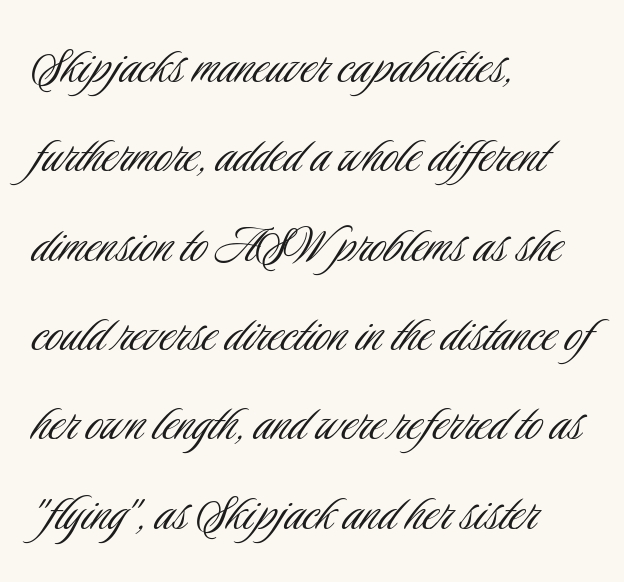
{"serif": "no", "bold": "no", "weight": "light", "width": "condensed", "stroke_contrast": "low", "x_height": "small", "monospaced": "no", "underline": "no", "align": "left", "line_spacing": "normal", "line_spacing_ratio": 1.54, "letter_spacing": "normal", "letter_spacing_em": 0.0, "glyph_px": 58}
